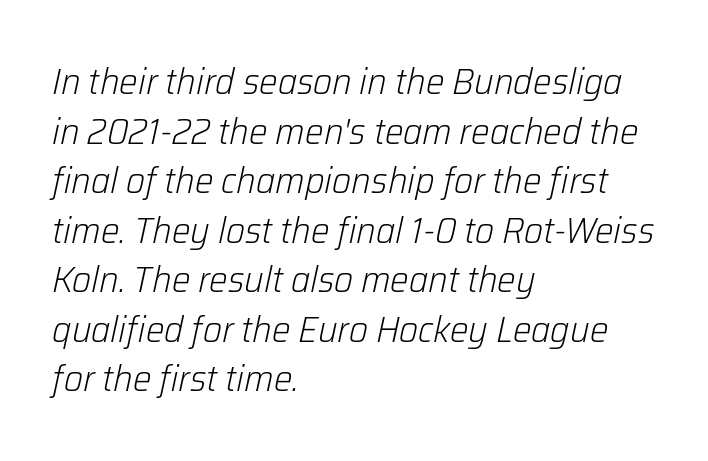
{"italic": "yes", "lean": "right", "slant_degrees": 12, "bold": "no", "weight": "light", "width": "normal", "stroke_contrast": "low", "x_height": "medium", "monospaced": "no", "underline": "no", "align": "left", "line_spacing": "normal", "line_spacing_ratio": 1.34, "letter_spacing": "normal", "letter_spacing_em": 0.0, "glyph_px": 37}
